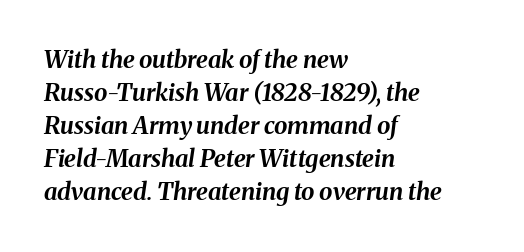
{"italic": "yes", "lean": "right", "slant_degrees": 8, "bold": "yes", "underline": "no", "align": "left", "line_spacing": "normal", "line_spacing_ratio": 1.38, "letter_spacing": "normal", "letter_spacing_em": 0.0, "glyph_px": 24}
